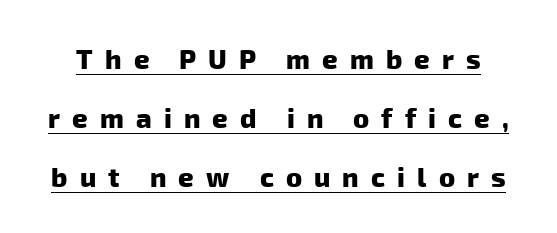
{"bold": "yes", "underline": "yes", "line_spacing": "loose", "line_spacing_ratio": 2.18, "letter_spacing": "wide", "letter_spacing_em": 0.45, "glyph_px": 27}
